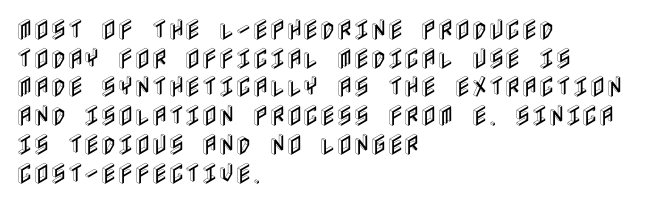
{"italic": "no", "underline": "no", "align": "left", "line_spacing": "normal", "line_spacing_ratio": 1.25, "letter_spacing": "normal", "letter_spacing_em": 0.0, "glyph_px": 23}
